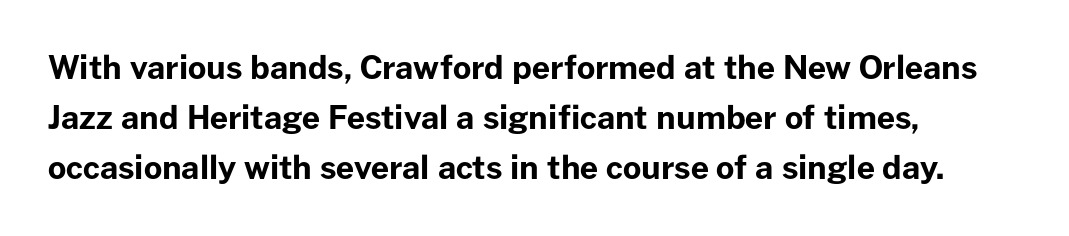
The image shows 32 px bold sans-serif type, upright; set left-aligned, normal line spacing (1.57x), normal letter spacing, not underlined; low stroke contrast and a medium x-height.
